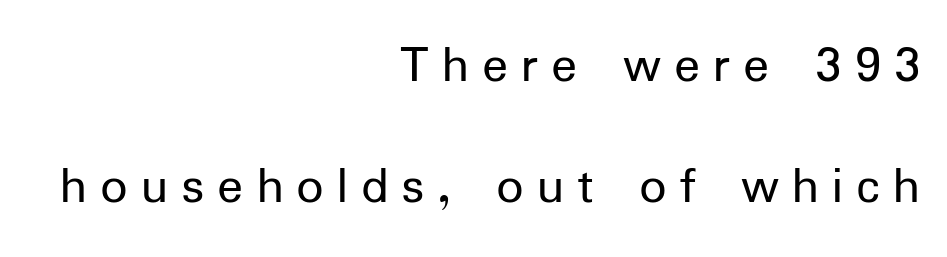
Q: Is the text bold? A: No.
Q: Is the text italic (slanted)? A: No, it is upright.
Q: Is the typeface a serif or a sans-serif typeface? A: Sans-serif.
Q: Is the text underlined? A: No.
Q: How is the paragraph aligned? A: Right-aligned.
Q: Is the spacing between letters normal or unusually wide? A: Unusually wide.
Q: Is the spacing between lines tight, normal or loose? A: Loose.
Q: Width (condensed, normal, or wide)? A: Normal.
Q: Stroke contrast? A: Low.
Q: x-height? A: Medium.
Q: Monospaced? A: No.
